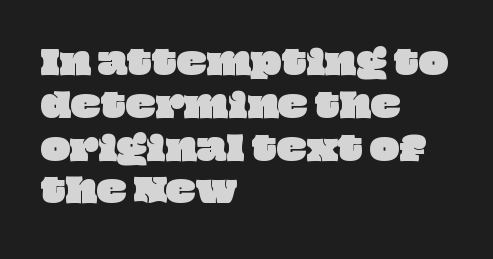
The image shows 31 px wide type; set left-aligned, normal line spacing (1.38x), normal letter spacing, not underlined; low stroke contrast and a large x-height.
